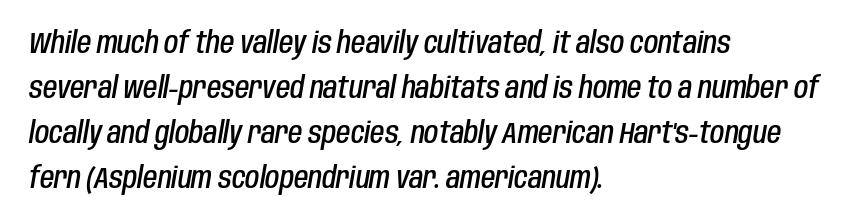
The image shows 29 px semibold, condensed type, italic (leaning right); set left-aligned, normal line spacing (1.55x), normal letter spacing, not underlined; low stroke contrast and a large x-height.
